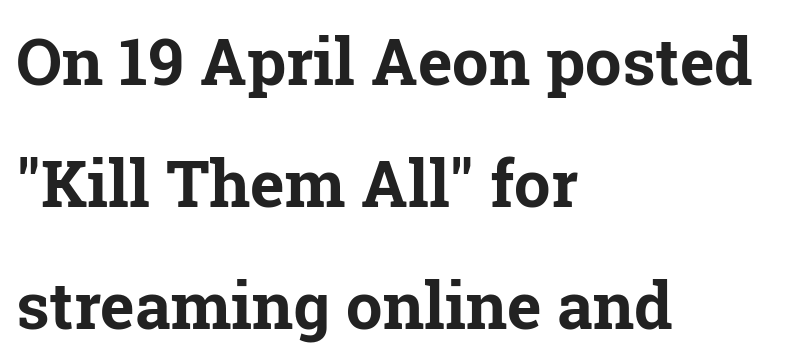
The image shows 65 px bold serif type, upright; set left-aligned, line spacing 1.88x, normal letter spacing, not underlined; low stroke contrast and a medium x-height.
